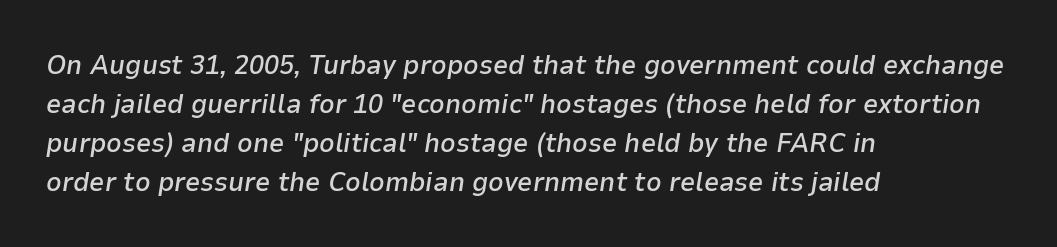
There is no visible air inserted between adjacent glyphs. The characters look somewhat weighty, a semibold short of true bold. These lines are set flush left with a ragged right edge. The whole block is typeset with a tilt. The space beneath each line is pristine and unruled.
